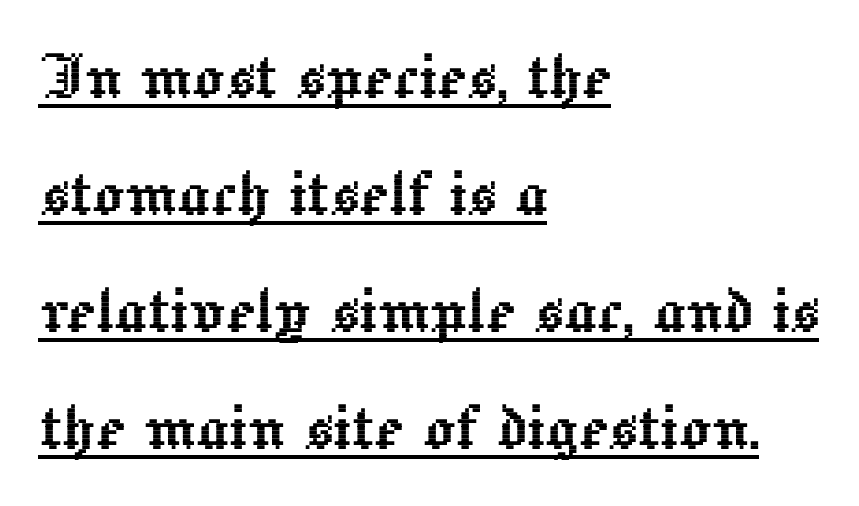
The image shows 78 px text type, upright; set left-aligned, normal line spacing (1.5x), normal letter spacing, underlined; a medium x-height.
